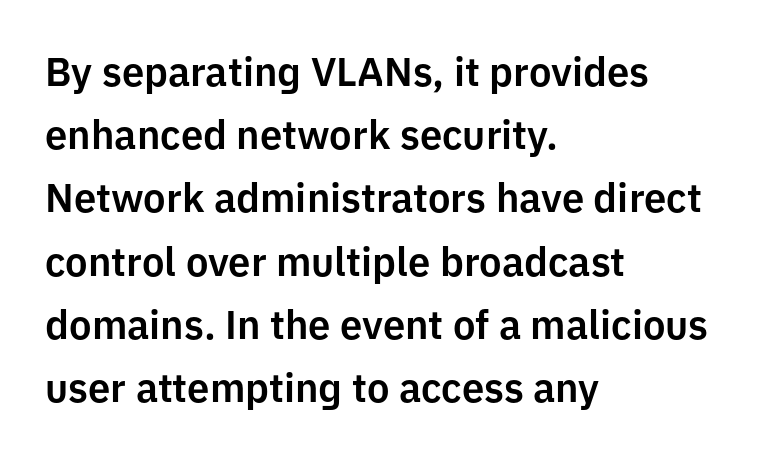
Q: Is the text italic (slanted)? A: No, it is upright.
Q: Is the typeface a serif or a sans-serif typeface? A: Sans-serif.
Q: Is the text underlined? A: No.
Q: How is the paragraph aligned? A: Left-aligned.
Q: Is the spacing between letters normal or unusually wide? A: Normal.
Q: Is the spacing between lines tight, normal or loose? A: Normal.
Q: Width (condensed, normal, or wide)? A: Normal.
Q: Stroke contrast? A: Low.
Q: x-height? A: Medium.
Q: Monospaced? A: No.
